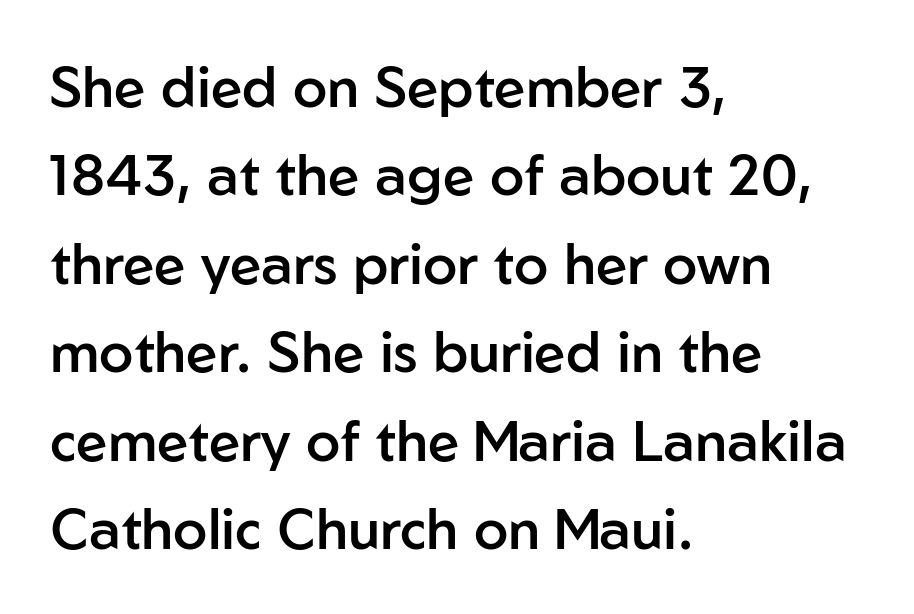
Classification — sans serif. Posture: upright roman. The letterforms sit shoulder to shoulder at normal distance. Varying glyph widths throughout — classic text-font behaviour. Short and long lines alike share a common starting point at left. Nobody drew a line under any word here.
